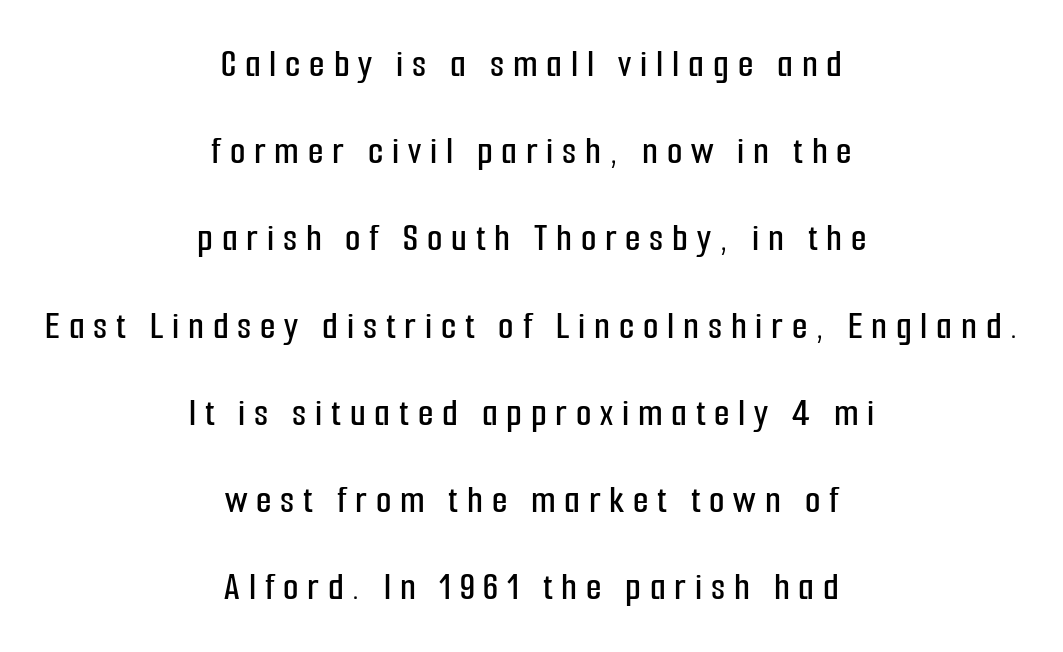
The image shows 40 px condensed sans-serif type, upright; set centered, loose line spacing (2.18x), unusually wide letter spacing (+0.22 em), not underlined; low stroke contrast and a medium x-height.
